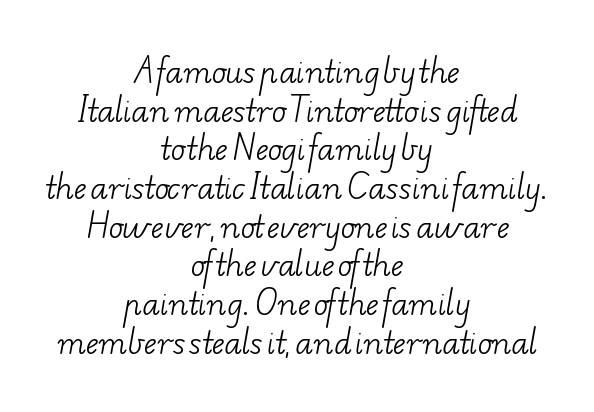
Q: Is the text bold? A: No.
Q: Is the typeface a serif or a sans-serif typeface? A: Serif.
Q: Is the text underlined? A: No.
Q: How is the paragraph aligned? A: Centered.
Q: Is the spacing between letters normal or unusually wide? A: Normal.
Q: Is the spacing between lines tight, normal or loose? A: Normal.
Q: Width (condensed, normal, or wide)? A: Wide.
Q: Stroke contrast? A: Low.
Q: x-height? A: Small.
Q: Monospaced? A: No.
